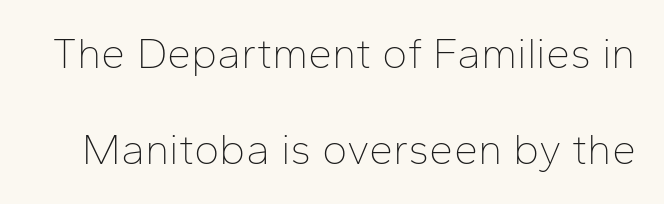
The image shows 43 px thin sans-serif type, upright; set loose line spacing (2.24x), normal letter spacing, not underlined; low stroke contrast and a medium x-height.
